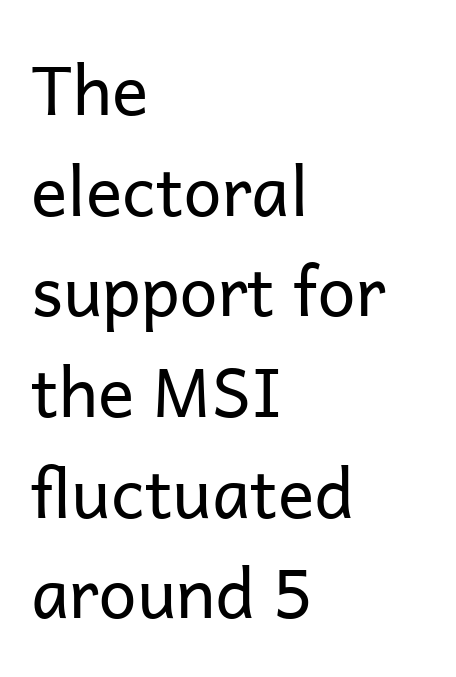
The image shows 68 px regular-weight sans-serif type, upright; set left-aligned, normal line spacing (1.48x), normal letter spacing, not underlined; low stroke contrast and a medium x-height.
